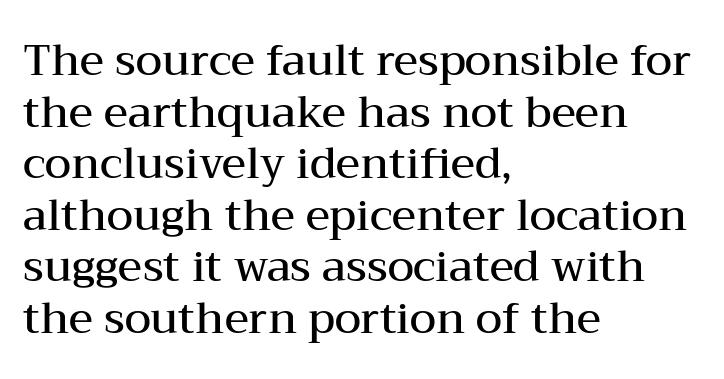
{"serif": "yes", "italic": "no", "bold": "semi", "weight": "semibold", "width": "wide", "stroke_contrast": "medium", "x_height": "medium", "monospaced": "no", "underline": "no", "align": "left", "line_spacing_ratio": 1.2, "letter_spacing": "normal", "letter_spacing_em": 0.0, "glyph_px": 43}
